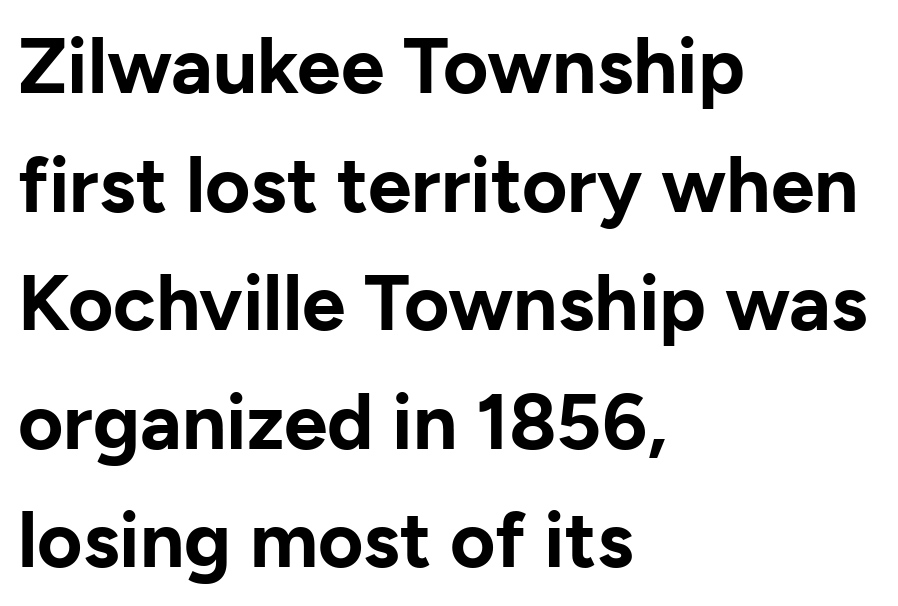
The image shows 78 px bold sans-serif type, upright; set left-aligned, normal line spacing (1.52x), normal letter spacing, not underlined; low stroke contrast and a medium x-height.
